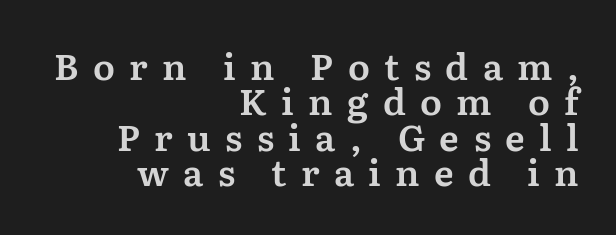
Q: Is the text italic (slanted)? A: No, it is upright.
Q: Is the typeface a serif or a sans-serif typeface? A: Serif.
Q: Is the text underlined? A: No.
Q: How is the paragraph aligned? A: Right-aligned.
Q: Is the spacing between letters normal or unusually wide? A: Unusually wide.
Q: Is the spacing between lines tight, normal or loose? A: Tight.
Q: Width (condensed, normal, or wide)? A: Normal.
Q: Stroke contrast? A: Medium.
Q: x-height? A: Medium.
Q: Monospaced? A: No.
